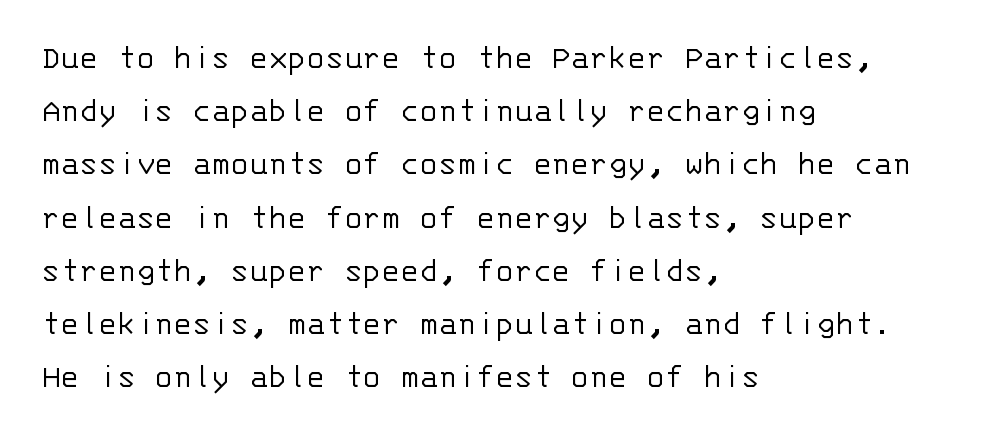
Posture: vertical. The strokes are not fattened; the text isn't bold. Each letter, wide or thin by design, is forced into the same width here. Each word holds together tightly as a unit, with standard inter-letter gaps. The font family rendered here belongs to the sans-serif group. The words here are not underlined.
